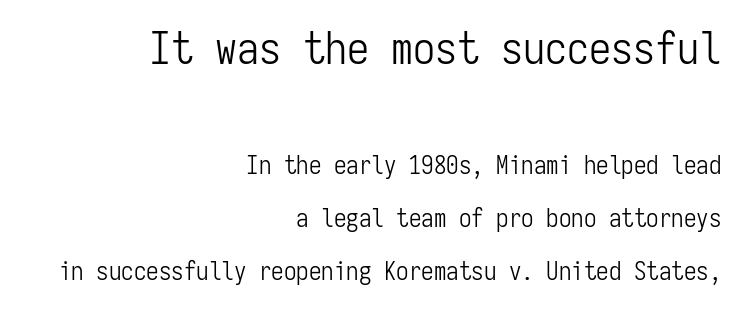
Q: Is the text bold? A: No.
Q: Is the text italic (slanted)? A: No, it is upright.
Q: Is the typeface a serif or a sans-serif typeface? A: Sans-serif.
Q: Is the text underlined? A: No.
Q: How is the paragraph aligned? A: Right-aligned.
Q: Is the spacing between letters normal or unusually wide? A: Normal.
Q: Is the spacing between lines tight, normal or loose? A: Loose.
Q: Which block of text is set in a larger size, the first (top) or the second (bottom)? A: The first (top) one.
Q: Width (condensed, normal, or wide)? A: Condensed.
Q: Stroke contrast? A: Low.
Q: x-height? A: Medium.
Q: Monospaced? A: Yes.
